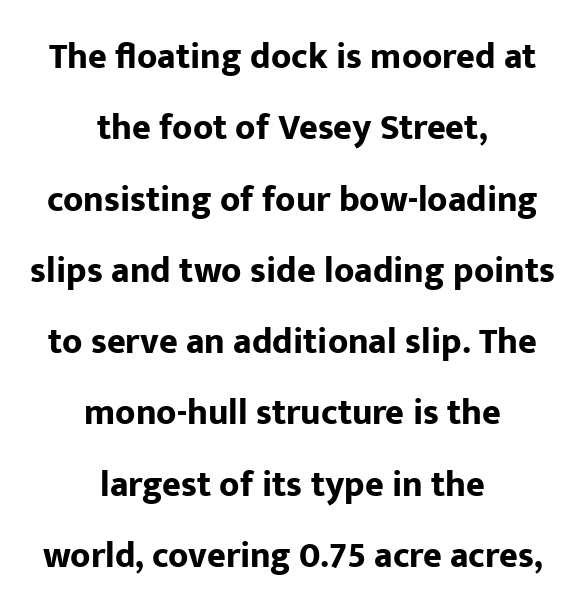
{"serif": "no", "italic": "no", "bold": "yes", "weight": "bold", "width": "normal", "stroke_contrast": "low", "x_height": "medium", "monospaced": "no", "underline": "no", "align": "center", "line_spacing": "loose", "line_spacing_ratio": 1.98, "letter_spacing": "normal", "letter_spacing_em": 0.0, "glyph_px": 36}
